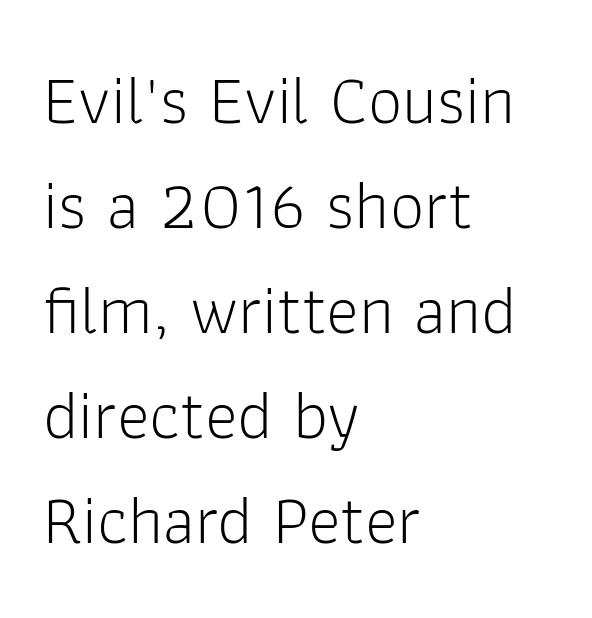
The letters advance in unequal steps, a hallmark of proportional type. A normal amount of white space separates one row of letters from the next. A typesetter would mark this as roman, not italic. The letters sit at their default tracking, neither squeezed nor spread.
